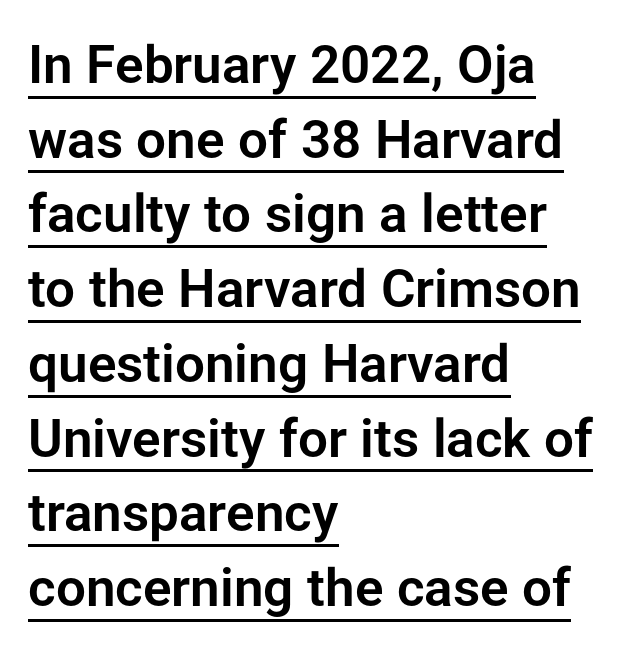
{"serif": "no", "italic": "no", "width": "normal", "stroke_contrast": "low", "x_height": "medium", "monospaced": "no", "underline": "yes", "align": "left", "line_spacing": "normal", "line_spacing_ratio": 1.41, "letter_spacing": "normal", "letter_spacing_em": 0.0, "glyph_px": 53}
